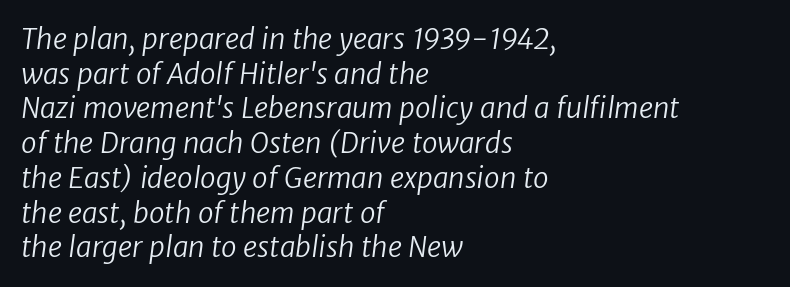
{"serif": "no", "bold": "no", "weight": "regular", "width": "normal", "stroke_contrast": "low", "x_height": "medium", "monospaced": "no", "underline": "no", "align": "left", "line_spacing_ratio": 1.24, "letter_spacing": "normal", "letter_spacing_em": 0.0, "glyph_px": 28}
